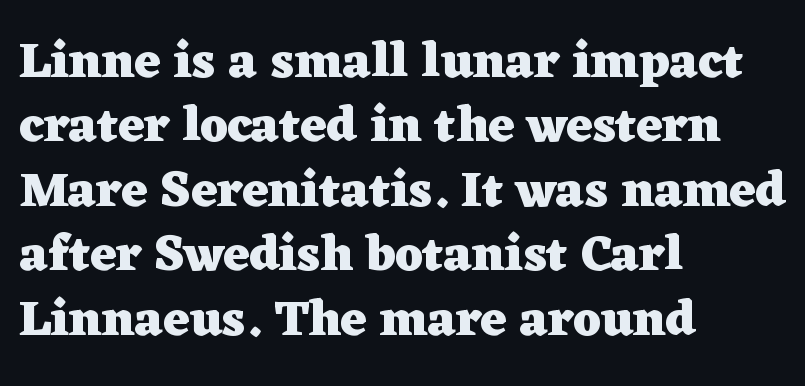
The image shows 50 px heavy, wide serif type, upright; set left-aligned, normal line spacing (1.29x), normal letter spacing, not underlined; low stroke contrast and a medium x-height.
